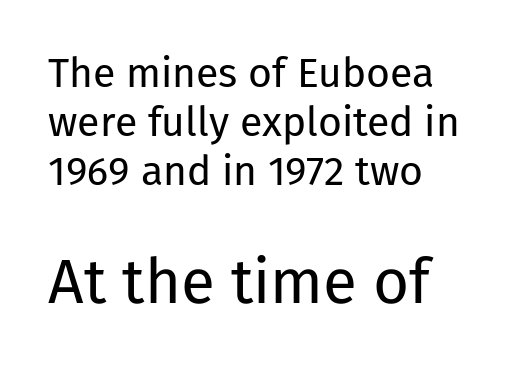
You can tell from the bare stems that sans-serif type was used. Clear beneath every line of the passage. Caption: upper text group reduced, lower text group enlarged. Character widths vary here, with narrow letters taking less room than wide ones.
